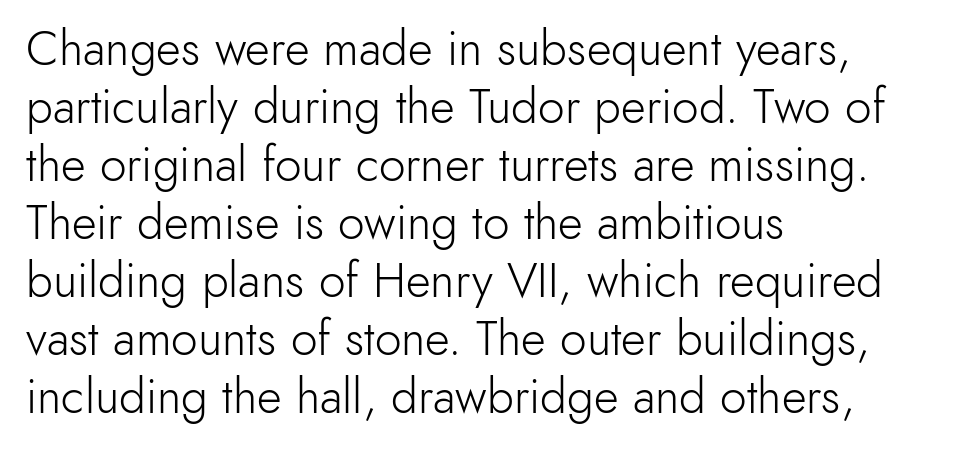
The image shows 48 px light sans-serif type, upright; set left-aligned, line spacing 1.21x, normal letter spacing, not underlined; a small x-height.
